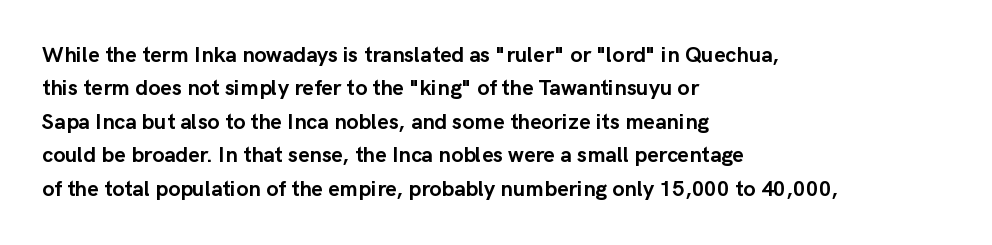
{"italic": "no", "bold": "yes", "underline": "no", "align": "left", "line_spacing": "normal", "line_spacing_ratio": 1.52, "letter_spacing": "normal", "letter_spacing_em": 0.0, "glyph_px": 22}
